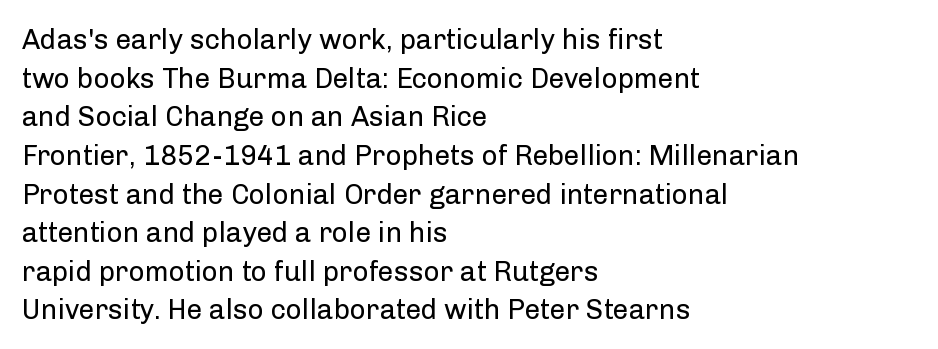
These lines are set flush left with a ragged right edge. Varying glyph widths throughout — classic text-font behaviour. Is this a sans? Yes — the strokes have no serifs. Bare-footed words on every line. Rows of type keep a routine distance in the vertical direction.
